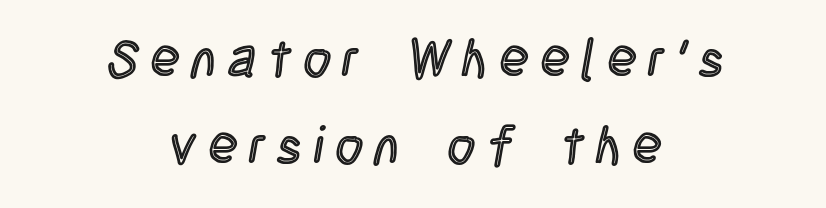
Short and long lines alike share a common midpoint. How would I describe the line gaps? Plain and ordinary. Glyph-to-glyph distance is far greater than everyday printed text. Varying glyph widths throughout — classic text-font behaviour.
